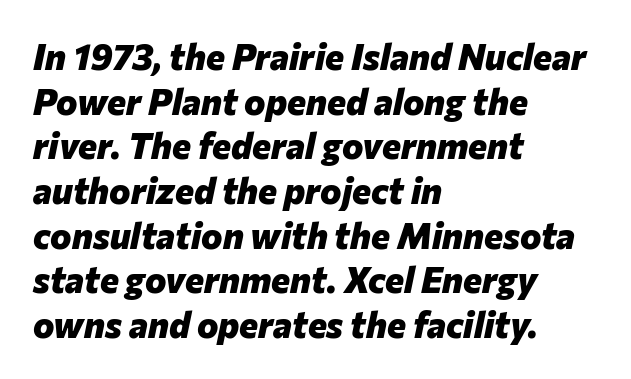
The image shows 36 px heavy type, italic (leaning right); set left-aligned, line spacing 1.24x, normal letter spacing, not underlined; low stroke contrast and a medium x-height.
